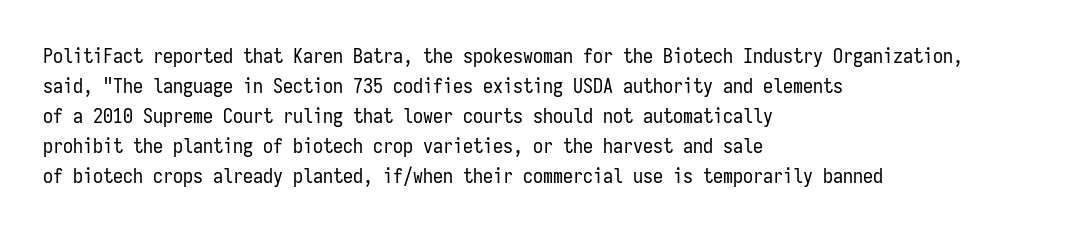
Q: Is the text bold? A: No.
Q: Is the text italic (slanted)? A: No, it is upright.
Q: Is the text underlined? A: No.
Q: How is the paragraph aligned? A: Left-aligned.
Q: Is the spacing between letters normal or unusually wide? A: Normal.
Q: Is the spacing between lines tight, normal or loose? A: Normal.
